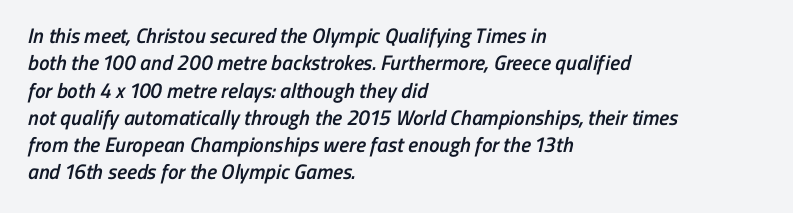
Q: Is the text bold? A: Semi-bold.
Q: Is the text underlined? A: No.
Q: How is the paragraph aligned? A: Left-aligned.
Q: Is the spacing between letters normal or unusually wide? A: Normal.
Q: Is the spacing between lines tight, normal or loose? A: Normal.
